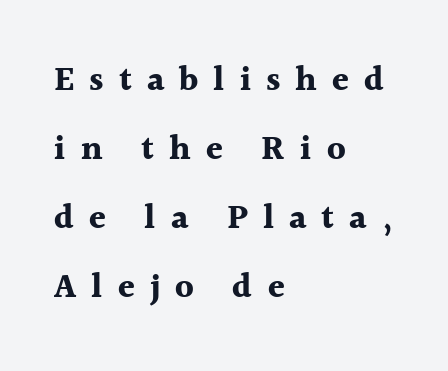
Weight: bold. Line spacing here is loose. You could not count columns in this text — the font is proportionally spaced. Here the glyphs are tracked loosely, breaking word shapes into spaced letters. Check under the words: just untouched page. A typesetter would mark this as roman, not italic.
